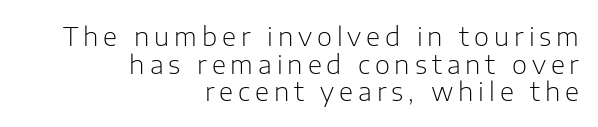
Stems here are at most as thick as an everyday book face. Notice how descenders almost collide with the ascenders below — that's tight leading. The typography opts for an upright posture over an oblique one. The setting favours the right margin, as signatures and pull-quotes sometimes do.
